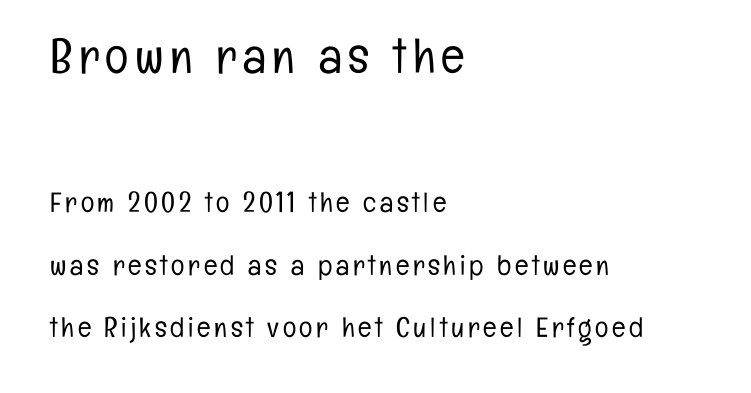
Q: Is the text bold? A: No.
Q: Is the text italic (slanted)? A: No, it is upright.
Q: Is the typeface a serif or a sans-serif typeface? A: Sans-serif.
Q: Is the text underlined? A: No.
Q: How is the paragraph aligned? A: Left-aligned.
Q: Is the spacing between lines tight, normal or loose? A: Loose.
Q: Which block of text is set in a larger size, the first (top) or the second (bottom)? A: The first (top) one.
Q: Width (condensed, normal, or wide)? A: Condensed.
Q: Stroke contrast? A: Low.
Q: x-height? A: Medium.
Q: Monospaced? A: No.
